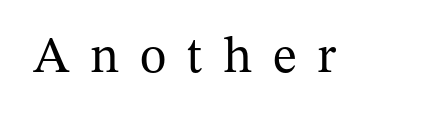
{"serif": "yes", "italic": "no", "bold": "no", "weight": "regular", "width": "normal", "stroke_contrast": "medium", "x_height": "medium", "monospaced": "no", "underline": "no", "letter_spacing": "wide", "letter_spacing_em": 0.4, "glyph_px": 51}
